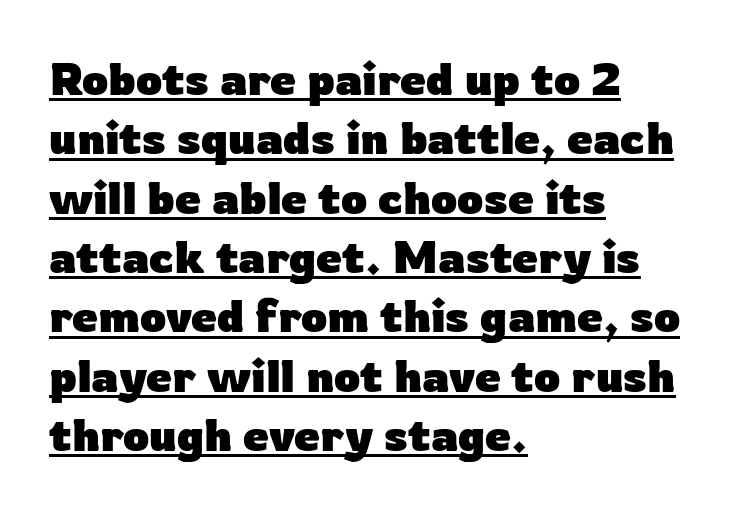
Notice how a bar underscores the lettering throughout. This rendering leaves character spacing at its baseline value. Normally led — the rows are evenly, conventionally spaced. Think of a printed novel: that variable character pitch is what you see here. This is heavy type, rendered in bold. Is this a sans? Yes — the strokes have no serifs.
